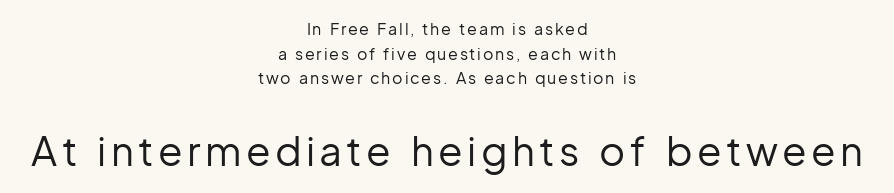
{"serif": "no", "italic": "no", "bold": "no", "weight": "regular", "width": "normal", "stroke_contrast": "low", "x_height": "medium", "monospaced": "no", "underline": "no", "align": "center", "line_spacing": "normal", "line_spacing_ratio": 1.54, "larger_block": "second", "size_ratio": 2.5, "glyph_px": 40}
